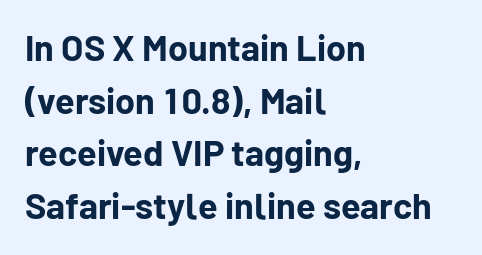
Evenly set lines give the paragraph a standard silhouette. Note: no serifs on the glyphs. The axis of the letterforms is exactly vertical. The typesetter chose a ragged-right arrangement here. Descenders hang freely into open space. A full-strength bold gives these letters their thick strokes.
